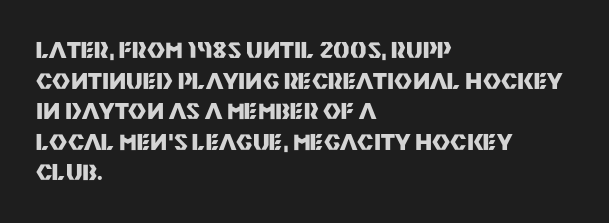
If you drew a line through each stem, it would be perfectly vertical. A normal amount of white space separates one row of letters from the next. Unmarked baselines from the first word to the last. Pretty heavy lettering here — definitely bold. The paragraph has a hard left edge and a soft right edge. These lines keep a tight, regular rhythm from letter to letter.
